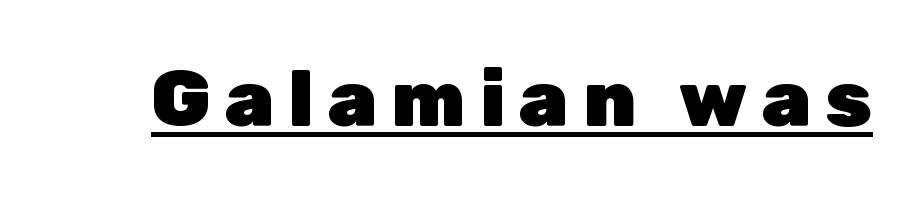
The image shows 79 px heavy sans-serif type, upright; set underlined; low stroke contrast and a medium x-height.
